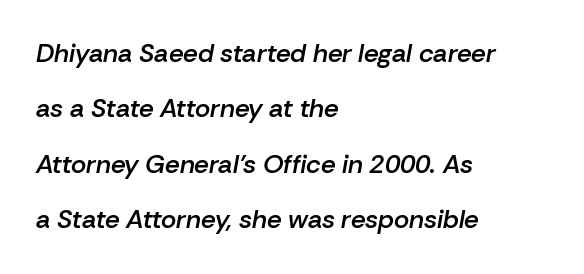
{"italic": "yes", "lean": "right", "slant_degrees": 10, "bold": "semi", "underline": "no", "align": "left", "line_spacing": "loose", "line_spacing_ratio": 2.13, "letter_spacing": "normal", "letter_spacing_em": 0.0, "glyph_px": 26}
